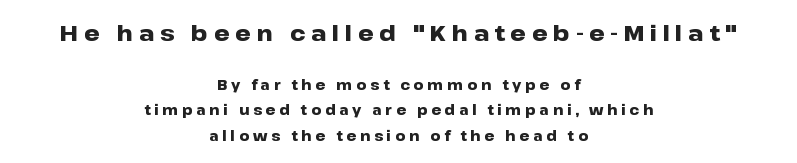
{"italic": "no", "bold": "yes", "underline": "no", "align": "center", "line_spacing_ratio": 1.83, "letter_spacing": "wide", "letter_spacing_em": 0.26, "larger_block": "first", "size_ratio": 1.57, "glyph_px": 22}
